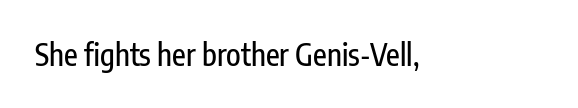
The image shows 30 px condensed sans-serif type, upright; set normal letter spacing, not underlined; low stroke contrast and a medium x-height.
